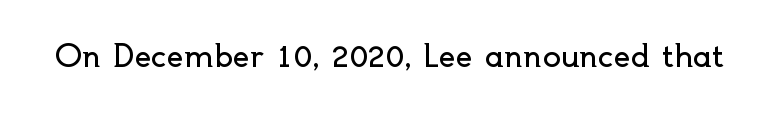
Q: Is the text bold? A: No.
Q: Is the text italic (slanted)? A: No, it is upright.
Q: Is the typeface a serif or a sans-serif typeface? A: Sans-serif.
Q: Is the text underlined? A: No.
Q: Is the spacing between letters normal or unusually wide? A: Normal.
Q: Width (condensed, normal, or wide)? A: Normal.
Q: x-height? A: Small.
Q: Monospaced? A: No.
